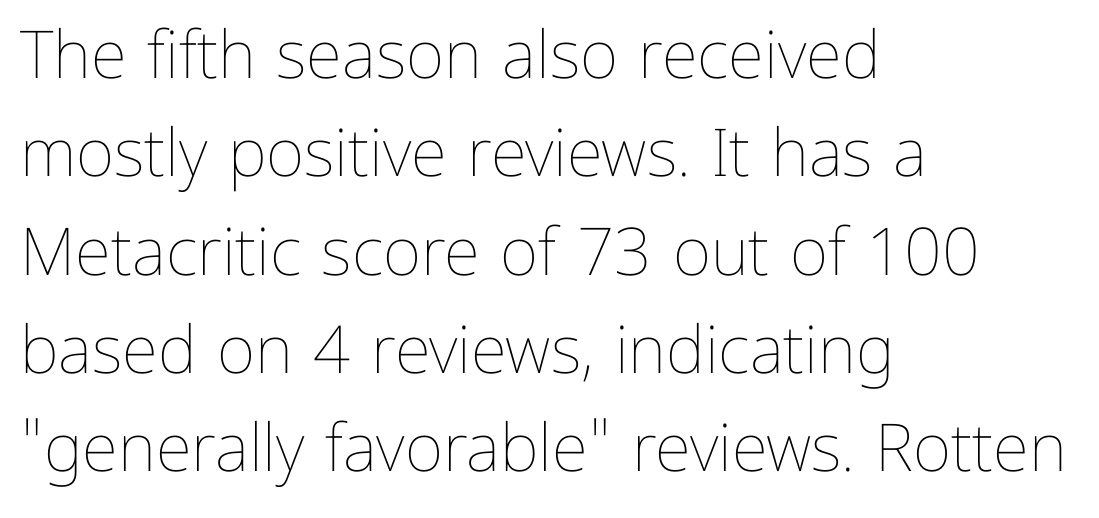
Spacing verdict: proportional, widths tailored to each character. The baseline area is clear. Students, note that the glyphs here touch the page at normal intervals. These lines sit exactly where default settings would place them.
